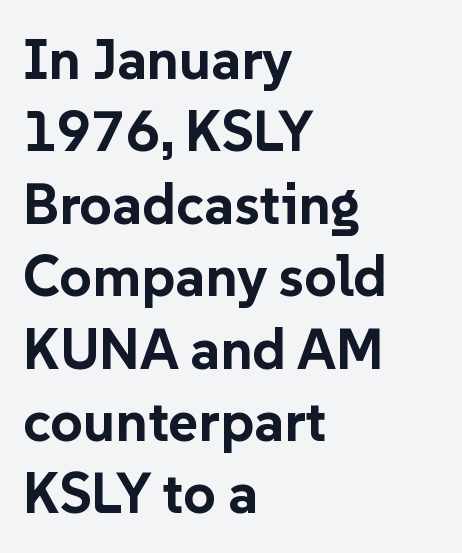
In terms of weight, the rendering is a true, heavy bold. Classification — sans serif. No italicization has been applied; the sample stays upright. The type is set solid horizontally, with unmodified tracking. Is this a fixed-width face? No — the glyphs have proportional, varying widths. Whoever set this chose a conventional vertical rhythm.
